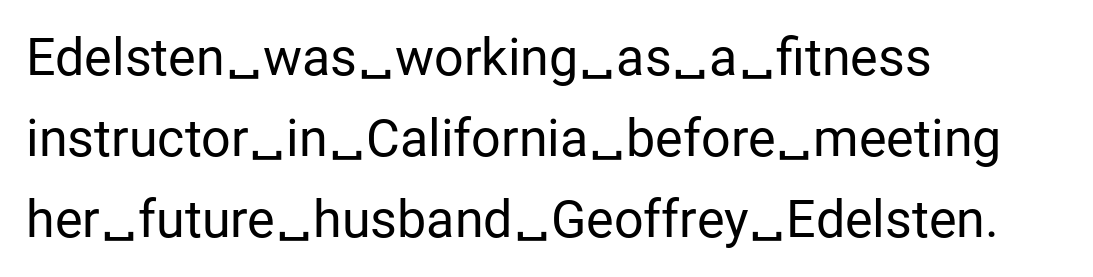
The image shows 52 px regular-weight sans-serif type, upright; set left-aligned, normal line spacing (1.56x), normal letter spacing, not underlined; low stroke contrast and a medium x-height.
